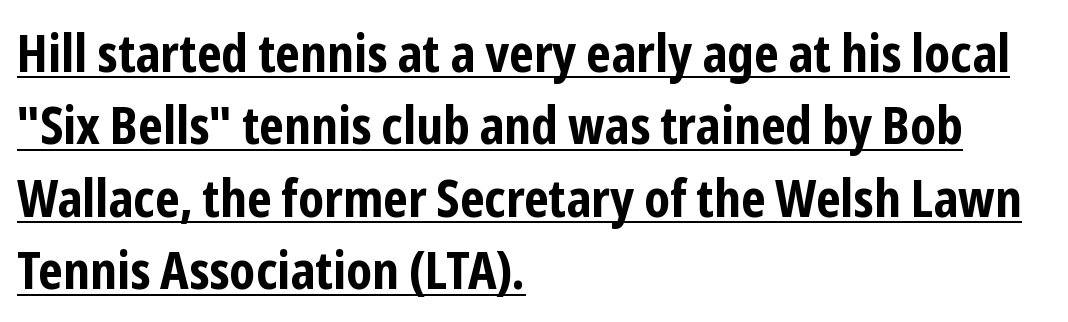
{"serif": "no", "italic": "no", "bold": "yes", "weight": "bold", "width": "condensed", "stroke_contrast": "low", "x_height": "medium", "monospaced": "no", "underline": "yes", "align": "left", "line_spacing": "normal", "line_spacing_ratio": 1.42, "letter_spacing": "normal", "letter_spacing_em": 0.0, "glyph_px": 51}
